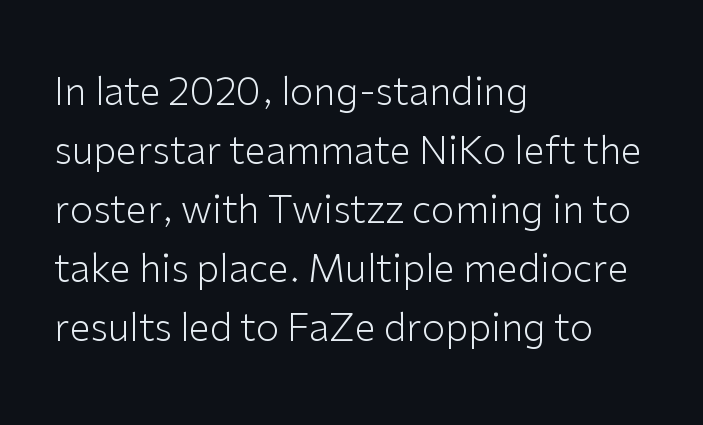
If you drew a ruler down the left edge, every line would touch it. The letters advance in unequal steps, a hallmark of proportional type. Observe the ordinary spacing: letters are neighbours, not strangers. In terms of posture, this sample is upright. Quick note: underline off.
